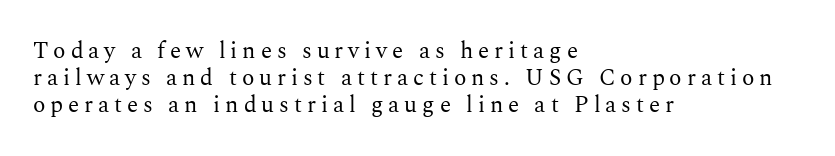
{"italic": "no", "bold": "no", "underline": "no", "align": "left", "line_spacing_ratio": 1.17, "letter_spacing": "wide", "letter_spacing_em": 0.21, "glyph_px": 23}
